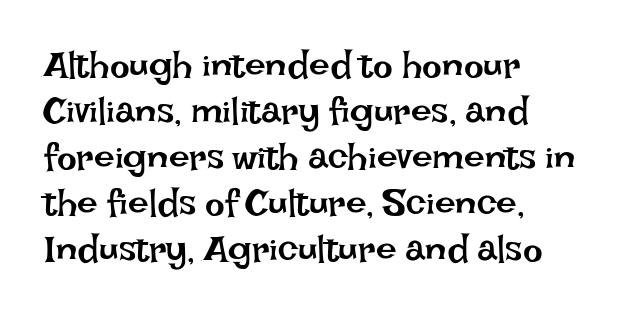
The image shows 37 px regular-weight type, upright; set left-aligned, line spacing 1.24x, normal letter spacing, not underlined; low stroke contrast and a large x-height.
